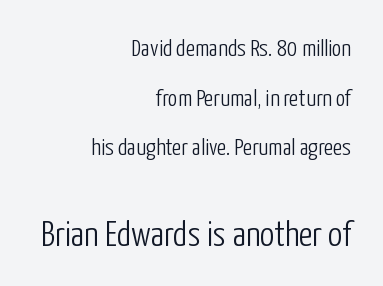
{"serif": "no", "italic": "no", "bold": "no", "weight": "light", "width": "condensed", "stroke_contrast": "low", "x_height": "medium", "monospaced": "no", "underline": "no", "align": "right", "line_spacing": "loose", "line_spacing_ratio": 2.07, "letter_spacing": "normal", "letter_spacing_em": 0.0, "larger_block": "second", "size_ratio": 1.5, "glyph_px": 36}
